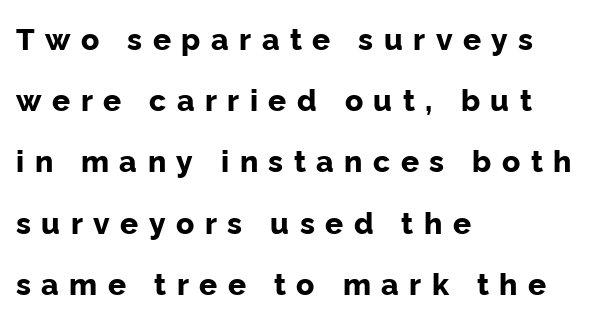
The image shows 30 px bold sans-serif type, upright; set left-aligned, loose line spacing (2.04x), unusually wide letter spacing (+0.35 em), not underlined; low stroke contrast and a medium x-height.
